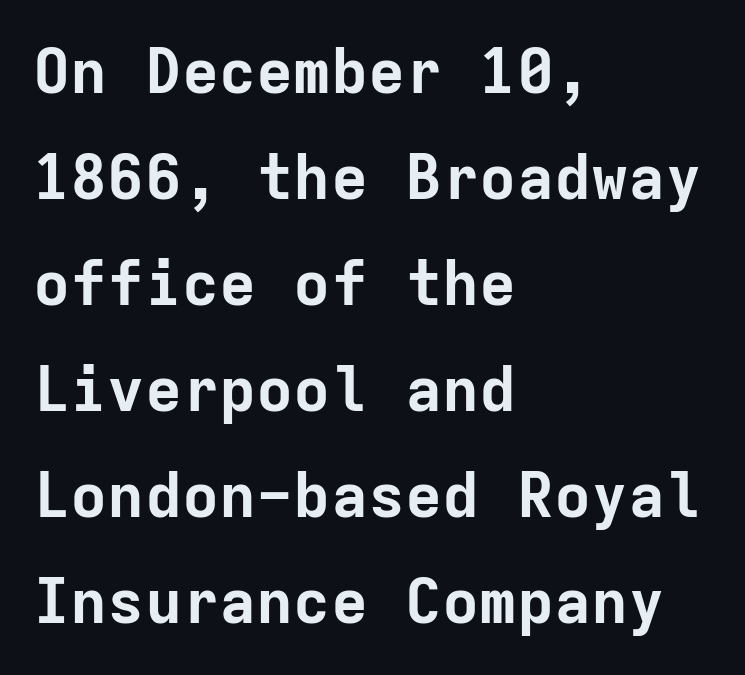
No extra tracking has been applied to these lines. The words here are not underlined. Italic? Not at all — the glyphs are vertical. The sample has been set heavy, in full bold.
